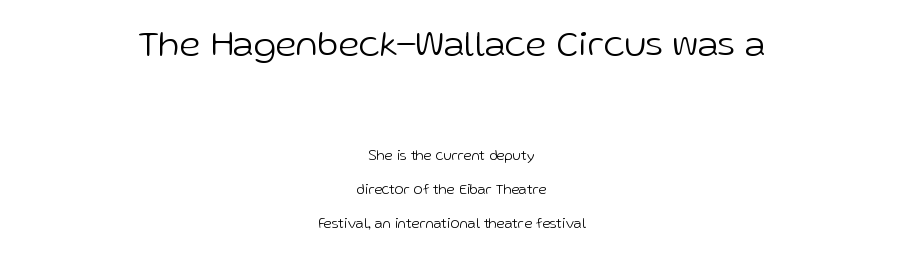
The image shows 37 px light sans-serif type, upright; set centered, loose line spacing (2.42x), normal letter spacing, not underlined; the first (top) block is 2.64x larger; low stroke contrast and a medium x-height.
